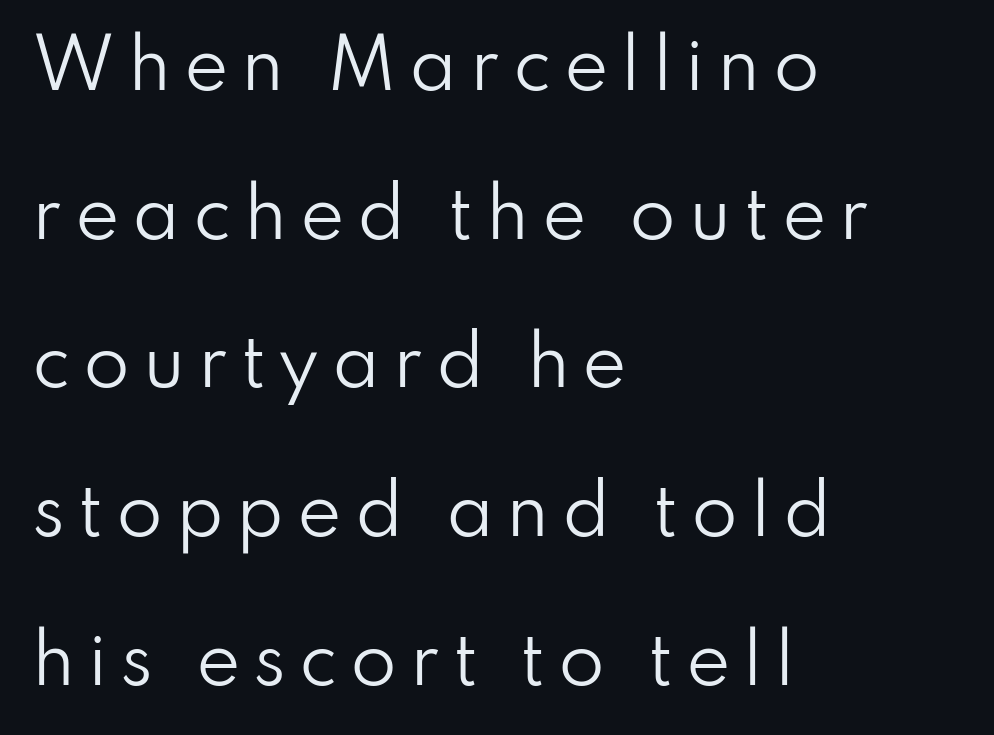
Q: Is the text bold? A: No.
Q: Is the text italic (slanted)? A: No, it is upright.
Q: Is the typeface a serif or a sans-serif typeface? A: Sans-serif.
Q: Is the text underlined? A: No.
Q: How is the paragraph aligned? A: Left-aligned.
Q: Is the spacing between lines tight, normal or loose? A: Loose.
Q: Width (condensed, normal, or wide)? A: Normal.
Q: Stroke contrast? A: Low.
Q: x-height? A: Small.
Q: Monospaced? A: No.
